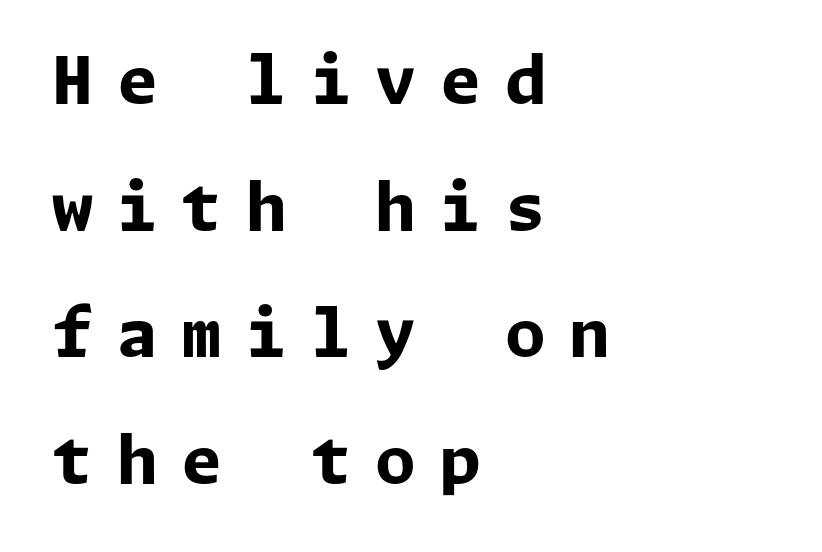
Q: Is the text bold? A: Yes.
Q: Is the text italic (slanted)? A: No, it is upright.
Q: Is the typeface a serif or a sans-serif typeface? A: Sans-serif.
Q: Is the text underlined? A: No.
Q: How is the paragraph aligned? A: Left-aligned.
Q: Is the spacing between letters normal or unusually wide? A: Unusually wide.
Q: Is the spacing between lines tight, normal or loose? A: Loose.
Q: Width (condensed, normal, or wide)? A: Normal.
Q: Stroke contrast? A: Low.
Q: x-height? A: Medium.
